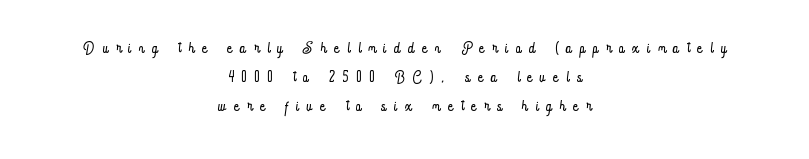
Ink coverage per letter is moderate at most. How would I describe the line gaps? Plain and ordinary. Here the glyphs are tracked loosely, breaking word shapes into spaced letters. The glyphs are unaccompanied by any horizontal stroke below them. Notice how the passage keeps no hard edge, just a central spine.
